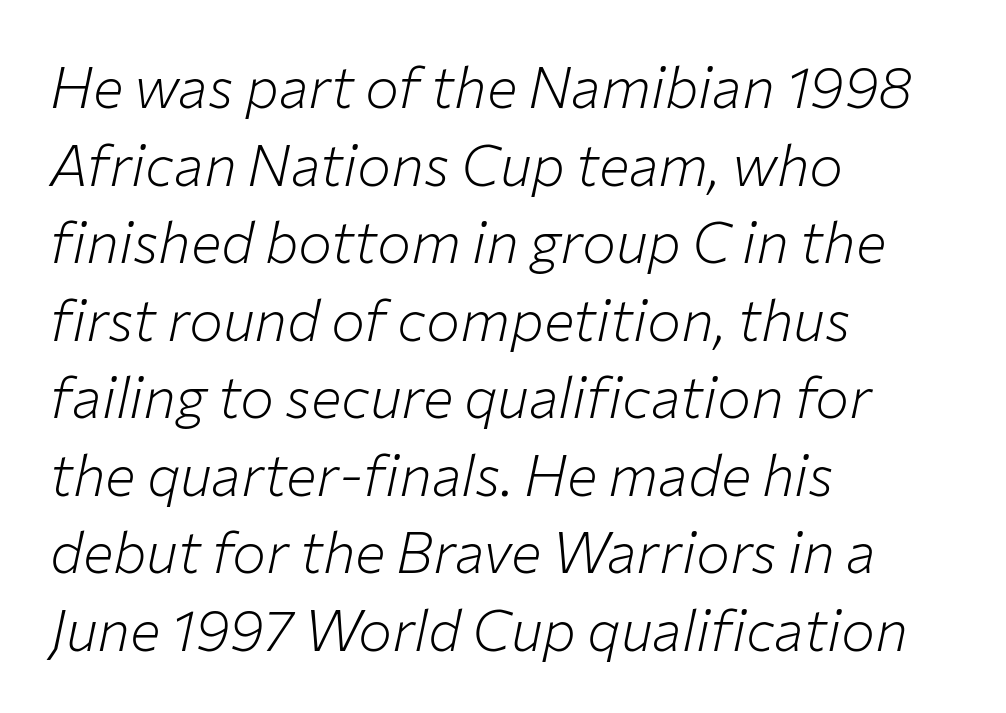
{"italic": "yes", "lean": "right", "slant_degrees": 12, "bold": "no", "weight": "light", "width": "normal", "stroke_contrast": "low", "x_height": "medium", "monospaced": "no", "underline": "no", "align": "left", "line_spacing": "normal", "line_spacing_ratio": 1.36, "letter_spacing": "normal", "letter_spacing_em": 0.0, "glyph_px": 57}
